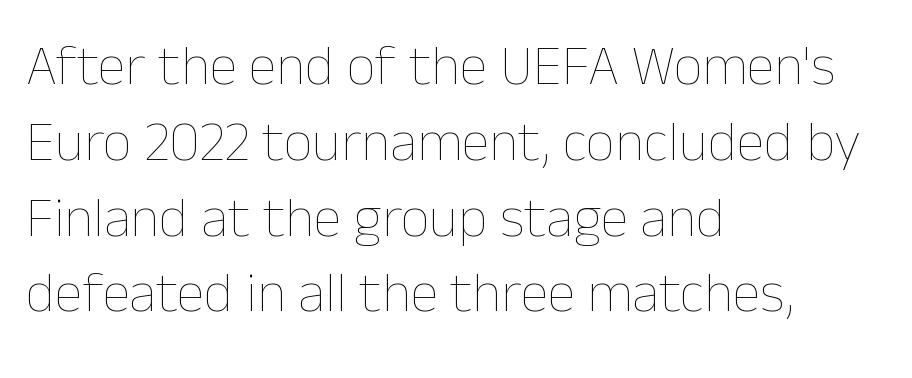
This rendering features lettering with no underline. Characters remain perfectly vertical along every line. The weight would be labelled regular, book, light, or lighter still. Character widths vary here, with narrow letters taking less room than wide ones. Caption: multi-line text, flush left, ragged right. Reading down the column, the eye jumps a familiar distance to each next line.
